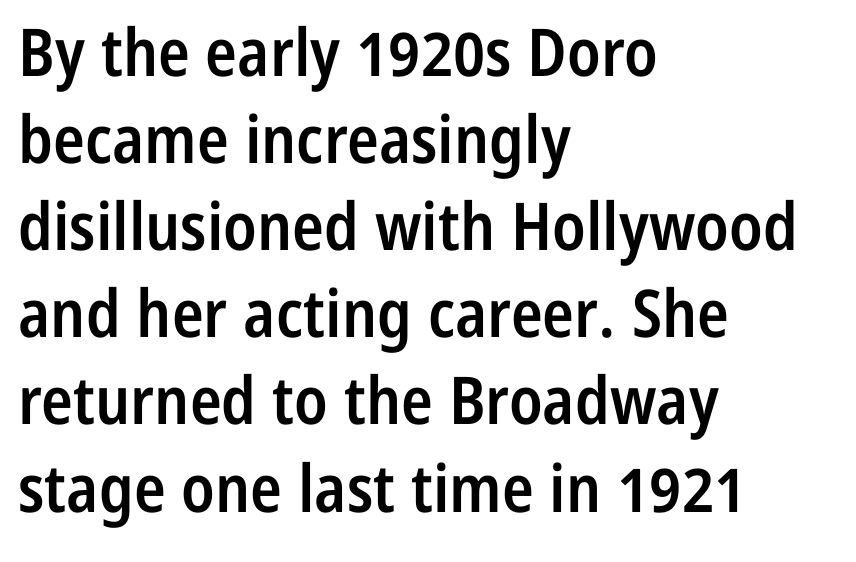
{"serif": "no", "italic": "no", "bold": "semi", "weight": "semibold", "width": "condensed", "stroke_contrast": "low", "x_height": "medium", "monospaced": "no", "underline": "no", "align": "left", "line_spacing": "normal", "line_spacing_ratio": 1.32, "letter_spacing": "normal", "letter_spacing_em": 0.0, "glyph_px": 66}
